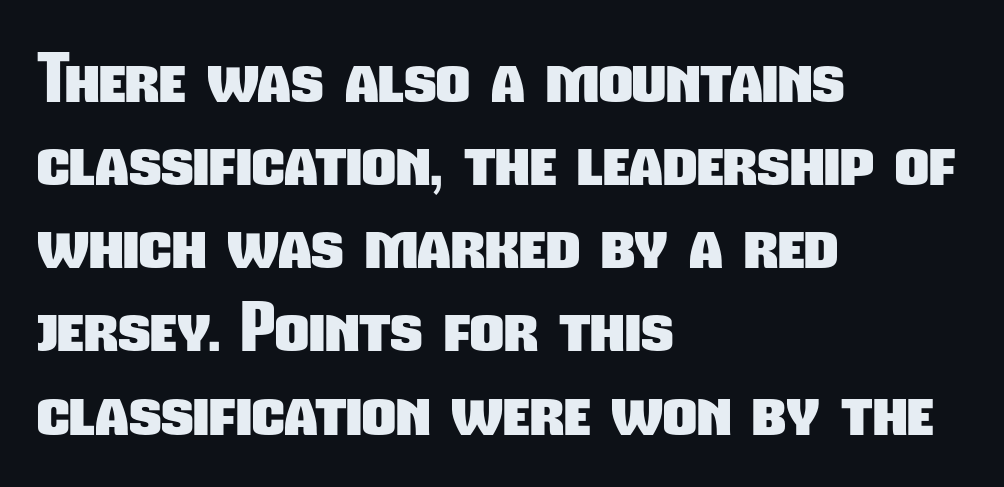
The image shows 66 px heavy, condensed sans-serif type; set left-aligned, normal line spacing (1.26x), normal letter spacing, not underlined; low stroke contrast and a medium x-height.
